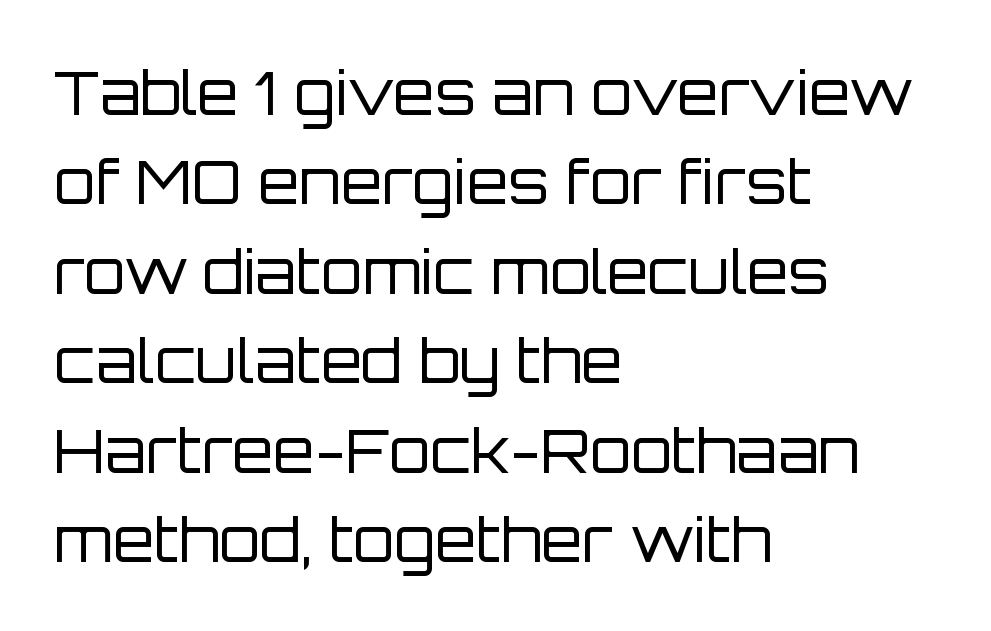
The face looks like a standard text weight, possibly lighter. A roman cut, with each character standing at attention. Observe the absence of serifs on each vertical stroke in this sample. The face used here is proportionally spaced, like ordinary book or web type.
